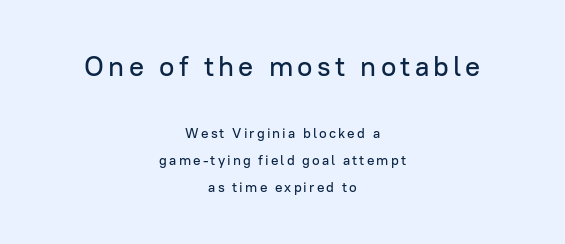
Anything drawn beneath the words? Only blank space. Does the type have serifs? No, each stem ends abruptly. Rendered with straight, roman letterforms. Proportional: the letters do not fall into vertical columns. Notice how the passage keeps no hard edge, just a central spine.
